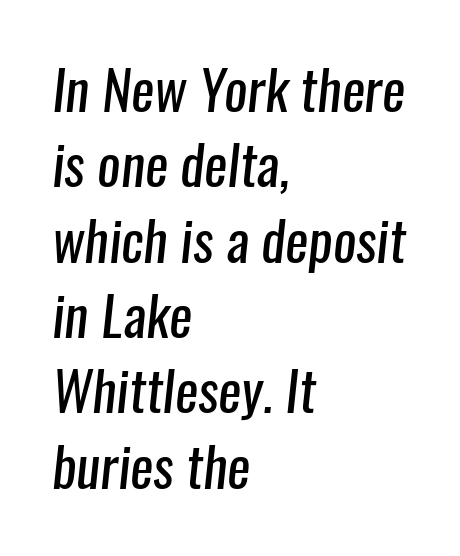
Q: Is the text bold? A: No.
Q: Is the typeface a serif or a sans-serif typeface? A: Sans-serif.
Q: Is the text underlined? A: No.
Q: How is the paragraph aligned? A: Left-aligned.
Q: Is the spacing between letters normal or unusually wide? A: Normal.
Q: Is the spacing between lines tight, normal or loose? A: Normal.
Q: Width (condensed, normal, or wide)? A: Condensed.
Q: Stroke contrast? A: Low.
Q: x-height? A: Medium.
Q: Monospaced? A: No.
